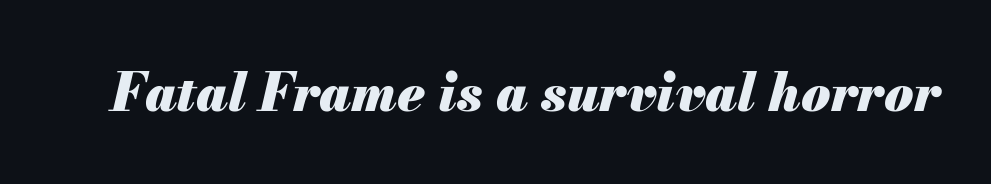
Q: Is the text bold? A: Yes.
Q: Is the text italic (slanted)? A: Yes, it leans right by about 13 degrees.
Q: Is the text underlined? A: No.
Q: Is the spacing between letters normal or unusually wide? A: Normal.
Q: Width (condensed, normal, or wide)? A: Normal.
Q: Stroke contrast? A: Medium.
Q: x-height? A: Small.
Q: Monospaced? A: No.
